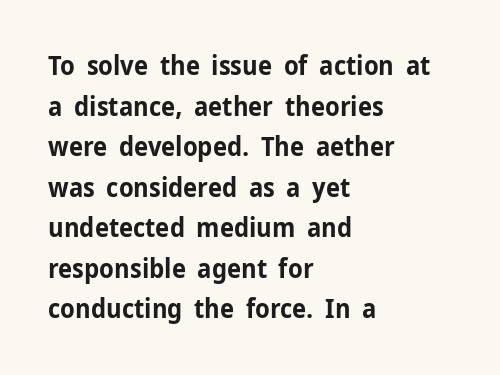
{"italic": "no", "bold": "yes", "underline": "no", "align": "left", "line_spacing": "normal", "line_spacing_ratio": 1.56, "letter_spacing": "normal", "letter_spacing_em": 0.0, "glyph_px": 26}
